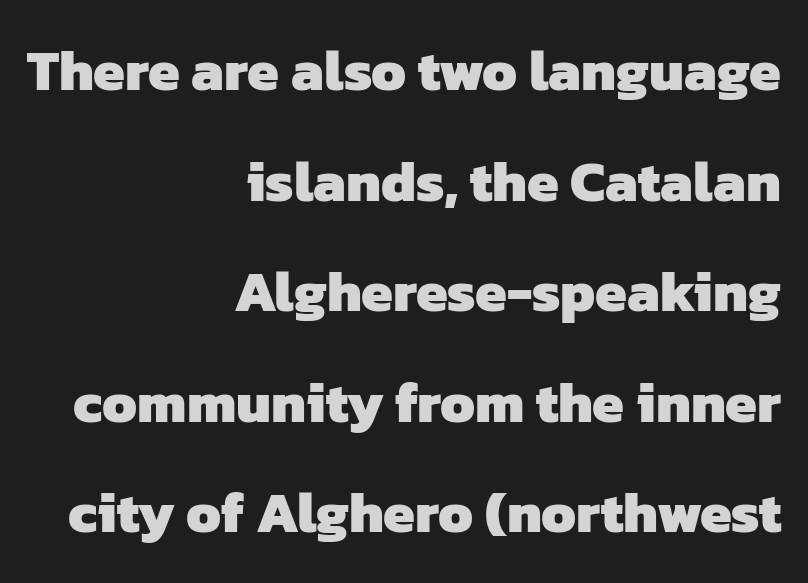
{"serif": "no", "bold": "yes", "weight": "heavy", "width": "normal", "stroke_contrast": "low", "x_height": "medium", "monospaced": "no", "underline": "no", "align": "right", "line_spacing": "loose", "line_spacing_ratio": 1.94, "letter_spacing": "normal", "letter_spacing_em": 0.0, "glyph_px": 57}
